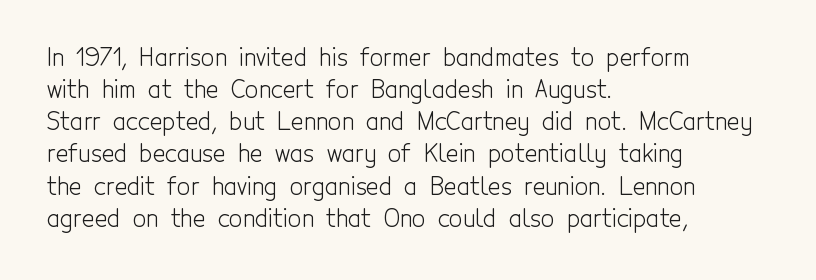
The strip under each line holds only bare page. You could call the tracking neutral — neither tight nor loose. Where is the straight margin? On the left. Upright lettering throughout. The weight tops out at a normal text grade.
